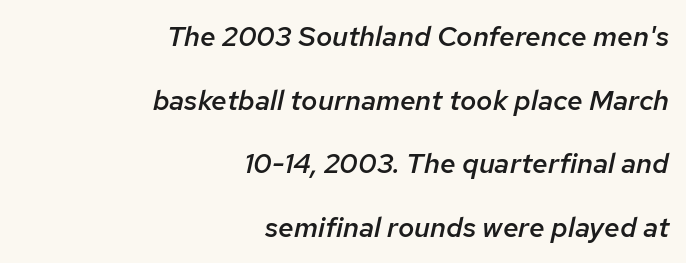
The image shows 28 px semibold type, italic (leaning right); set right-aligned, loose line spacing (2.27x), normal letter spacing, not underlined; low stroke contrast and a medium x-height.
